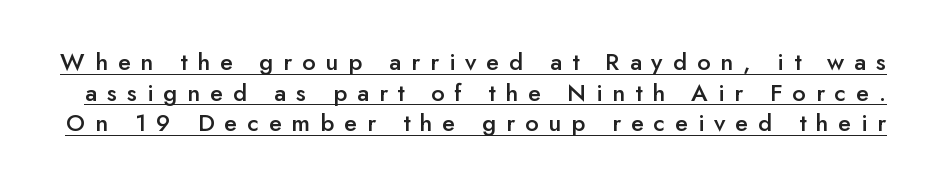
The image shows 24 px text type, upright; set normal line spacing (1.28x), unusually wide letter spacing (+0.41 em), underlined.
